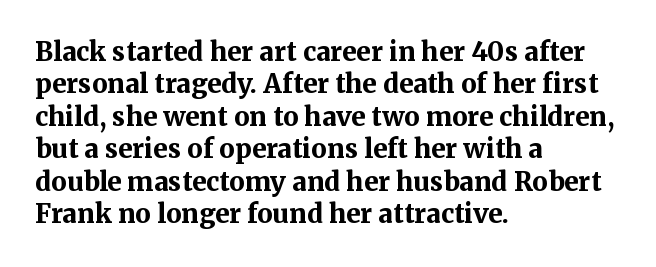
Q: Is the text bold? A: Yes.
Q: Is the text italic (slanted)? A: No, it is upright.
Q: Is the text underlined? A: No.
Q: How is the paragraph aligned? A: Left-aligned.
Q: Is the spacing between letters normal or unusually wide? A: Normal.
Q: Is the spacing between lines tight, normal or loose? A: Normal.
